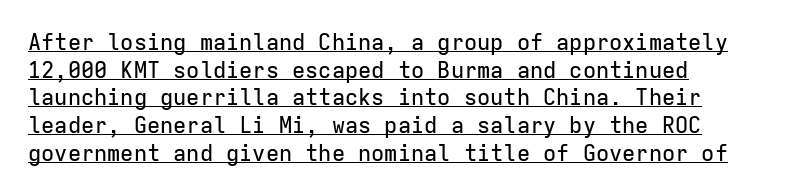
Q: Is the text italic (slanted)? A: No, it is upright.
Q: Is the text underlined? A: Yes.
Q: How is the paragraph aligned? A: Left-aligned.
Q: Is the spacing between letters normal or unusually wide? A: Normal.
Q: Is the spacing between lines tight, normal or loose? A: Normal.
